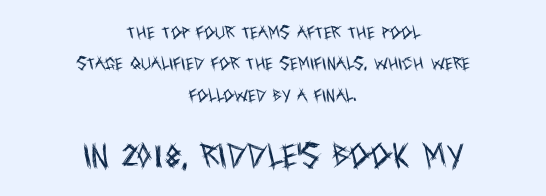
Q: Is the text bold? A: No.
Q: Is the text italic (slanted)? A: No, it is upright.
Q: Is the text underlined? A: No.
Q: How is the paragraph aligned? A: Centered.
Q: Is the spacing between letters normal or unusually wide? A: Normal.
Q: Is the spacing between lines tight, normal or loose? A: Loose.
Q: Which block of text is set in a larger size, the first (top) or the second (bottom)? A: The second (bottom) one.
